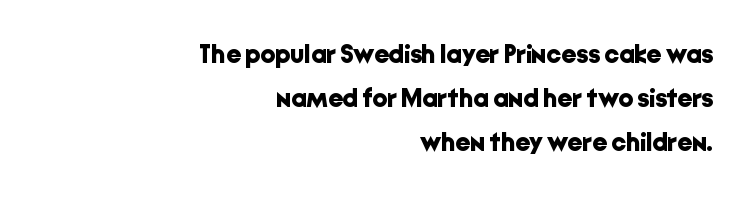
The axis of the letterforms is exactly vertical. The space directly below the letters is spotless. These lines keep a tight, regular rhythm from letter to letter. Pretty heavy lettering here — definitely bold. The setting favours the right margin, as signatures and pull-quotes sometimes do.
